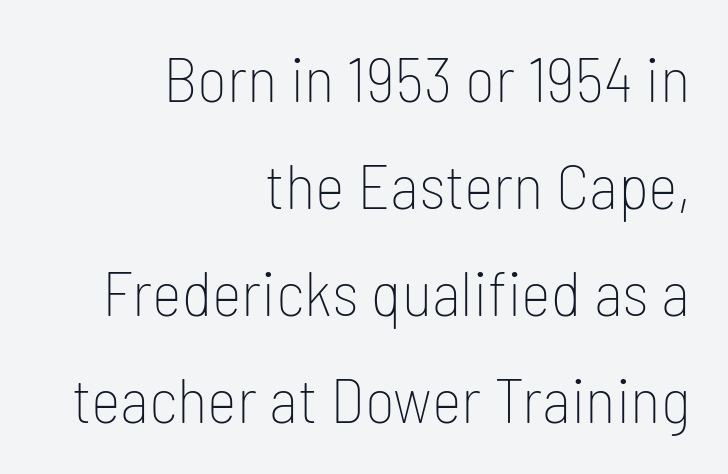
Each row of text sits above clean, open space. A flush-right, rag-left setting is used for this passage. The rendering uses a moderate line-height, typical for paragraphs. These lines are rendered in a variable-pitch font.
